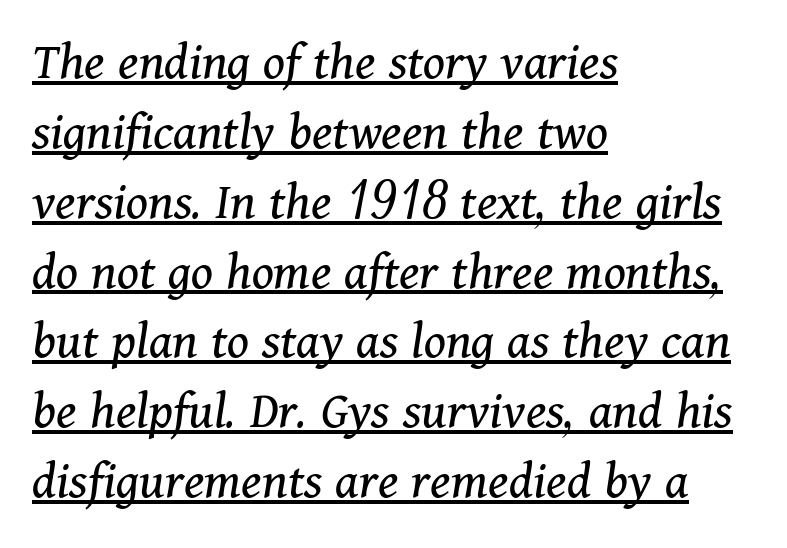
There is no visible air inserted between adjacent glyphs. Counters stay open thanks to moderate or lighter strokes. Look at the bottom of the vertical strokes: they flare into serifs here. The face used here is proportionally spaced, like ordinary book or web type.
